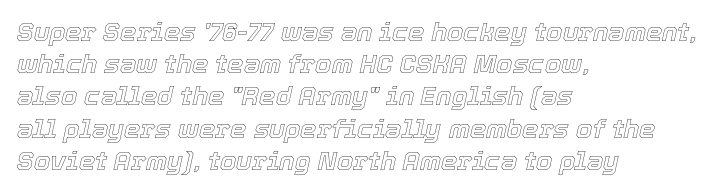
{"italic": "yes", "lean": "right", "slant_degrees": 12, "underline": "no", "align": "left", "line_spacing_ratio": 1.24, "letter_spacing": "normal", "letter_spacing_em": 0.0, "glyph_px": 26}
